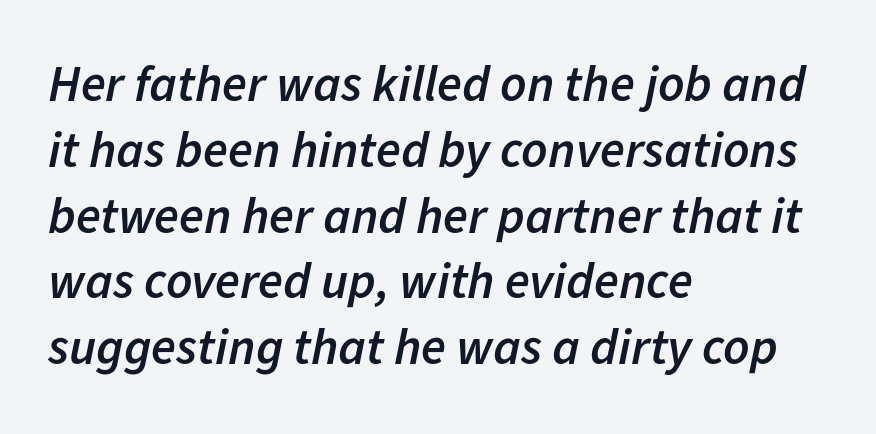
The image shows 51 px semibold type, italic (leaning right); set left-aligned, normal line spacing (1.29x), normal letter spacing, not underlined; low stroke contrast and a medium x-height.
